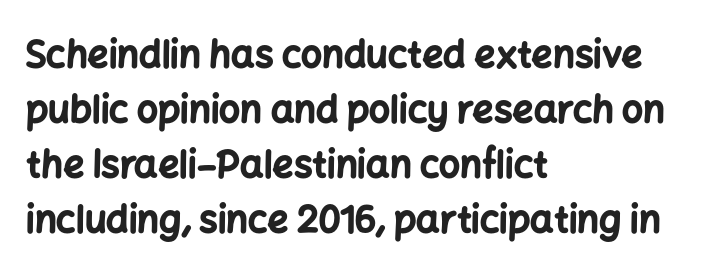
The image shows 37 px bold sans-serif type, upright; set left-aligned, normal line spacing (1.49x), normal letter spacing, not underlined; low stroke contrast and a medium x-height.
